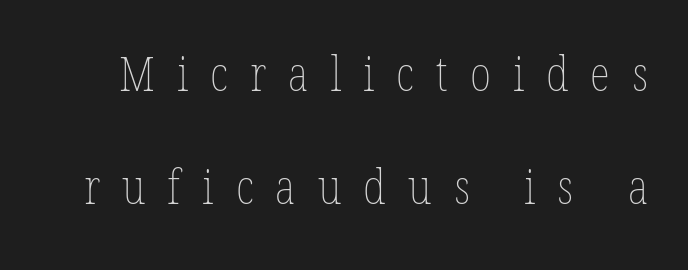
The image shows 47 px thin, condensed type, upright; set loose line spacing (2.4x), unusually wide letter spacing (+0.47 em), not underlined; low stroke contrast and a medium x-height.
